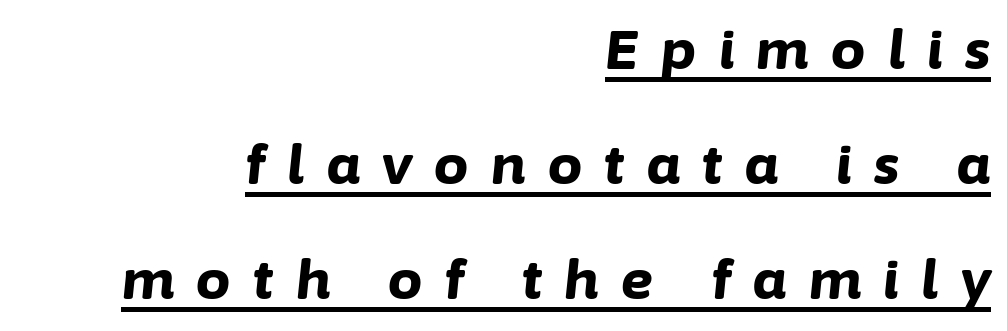
The image shows 54 px bold type, italic (leaning right); set right-aligned, loose line spacing (2.13x), unusually wide letter spacing (+0.42 em), underlined; low stroke contrast and a medium x-height.
